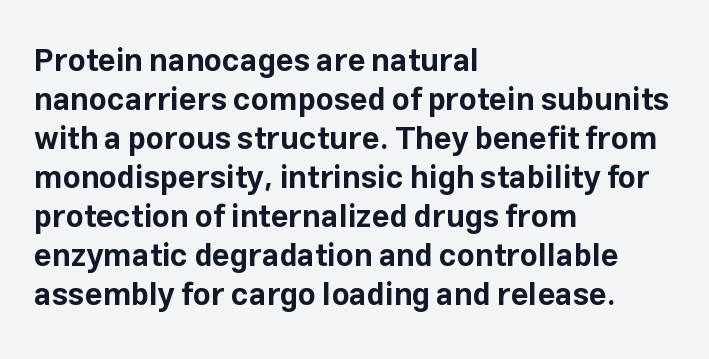
Quick note: interline space is typical. No feet cap the strokes, marking this as sans-serif type. The zone under the glyphs is completely vacant. I'd describe the lettering as bold — thick and assertive. Do the characters align in a grid? No, the font is proportional.
